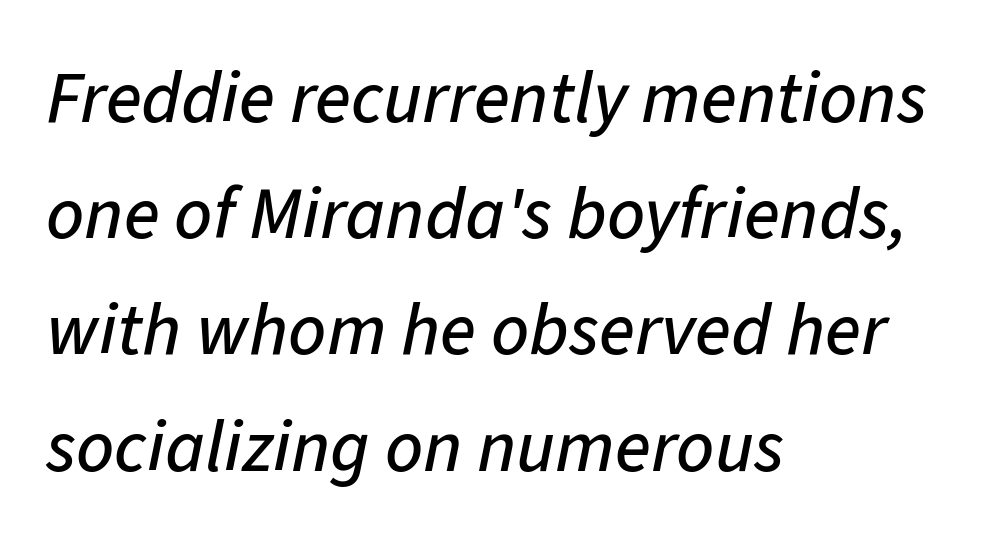
{"italic": "yes", "lean": "right", "slant_degrees": 11, "width": "normal", "stroke_contrast": "low", "x_height": "medium", "monospaced": "no", "underline": "no", "align": "left", "line_spacing": "normal", "line_spacing_ratio": 1.57, "letter_spacing": "normal", "letter_spacing_em": 0.0, "glyph_px": 74}
